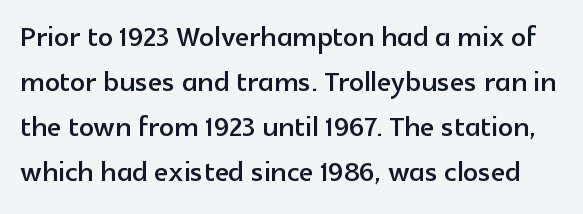
The image shows 37 px sans-serif type, upright; set line spacing 1.22x, normal letter spacing, not underlined; a medium x-height.
